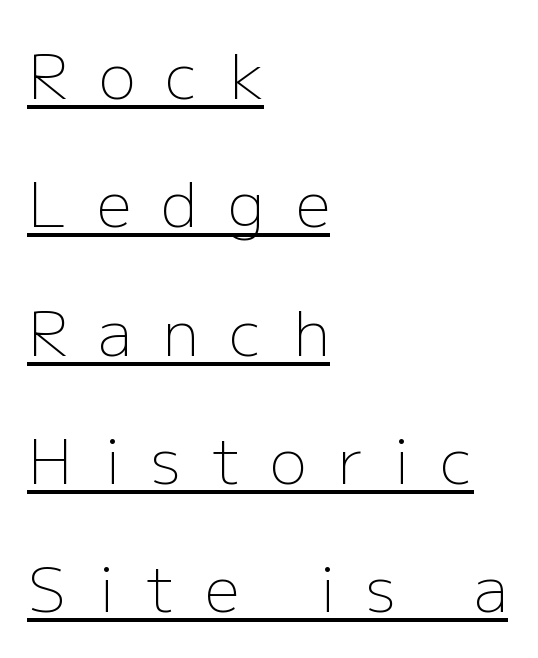
Q: Is the text bold? A: No.
Q: Is the text italic (slanted)? A: No, it is upright.
Q: Is the typeface a serif or a sans-serif typeface? A: Sans-serif.
Q: Is the text underlined? A: Yes.
Q: How is the paragraph aligned? A: Left-aligned.
Q: Is the spacing between letters normal or unusually wide? A: Unusually wide.
Q: Is the spacing between lines tight, normal or loose? A: Loose.
Q: Width (condensed, normal, or wide)? A: Normal.
Q: Stroke contrast? A: Low.
Q: x-height? A: Medium.
Q: Monospaced? A: No.
